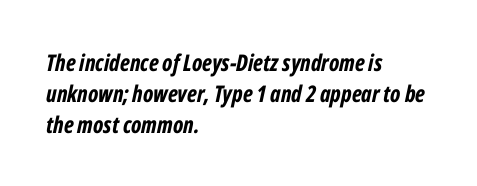
{"italic": "yes", "lean": "right", "slant_degrees": 12, "bold": "yes", "underline": "no", "align": "left", "line_spacing": "normal", "line_spacing_ratio": 1.34, "letter_spacing": "normal", "letter_spacing_em": 0.0, "glyph_px": 23}
